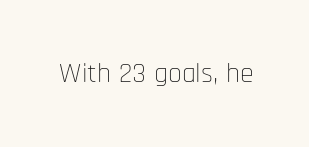
Q: Is the text bold? A: No.
Q: Is the text italic (slanted)? A: No, it is upright.
Q: Is the typeface a serif or a sans-serif typeface? A: Sans-serif.
Q: Is the text underlined? A: No.
Q: Is the spacing between letters normal or unusually wide? A: Normal.
Q: Width (condensed, normal, or wide)? A: Condensed.
Q: Stroke contrast? A: Low.
Q: x-height? A: Large.
Q: Monospaced? A: No.
